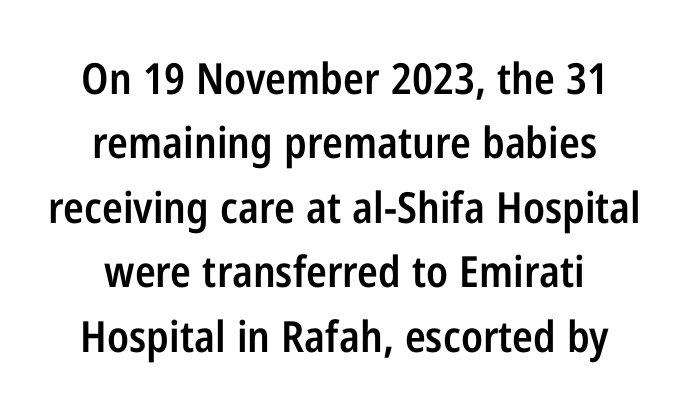
The image shows 43 px semibold, condensed sans-serif type, upright; set normal line spacing (1.5x), normal letter spacing, not underlined; low stroke contrast and a medium x-height.
